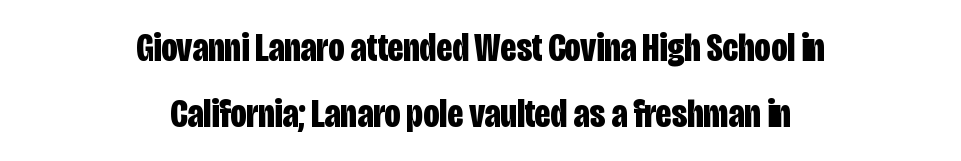
Spacing verdict: proportional, widths tailored to each character. You could call the tracking neutral — neither tight nor loose. The whitespace from short lines is split evenly between both sides. Does the lettering tilt? It doesn't — this is upright. The zone under the glyphs is completely vacant.
